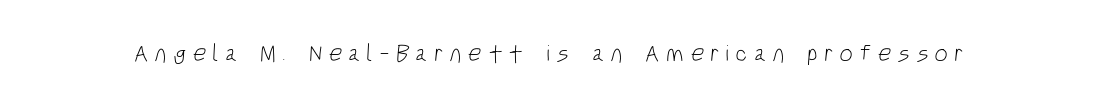
Q: Is the text bold? A: No.
Q: Is the text underlined? A: No.
Q: Is the spacing between letters normal or unusually wide? A: Unusually wide.
